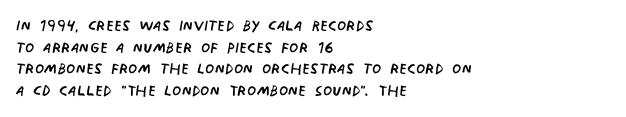
The image shows 21 px text type; set left-aligned, tight line spacing (1.03x), normal letter spacing, not underlined.
